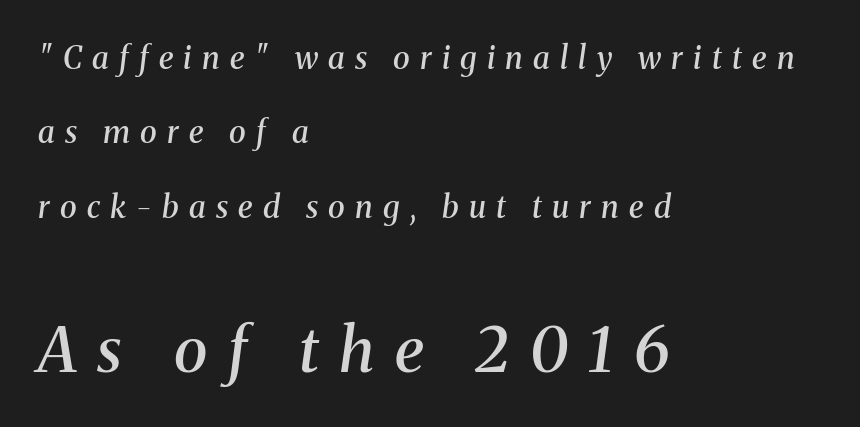
Q: Is the text bold? A: Semi-bold.
Q: Is the text italic (slanted)? A: Yes, it leans right by about 8 degrees.
Q: Is the typeface a serif or a sans-serif typeface? A: Serif.
Q: Is the text underlined? A: No.
Q: How is the paragraph aligned? A: Left-aligned.
Q: Is the spacing between letters normal or unusually wide? A: Unusually wide.
Q: Is the spacing between lines tight, normal or loose? A: Loose.
Q: Which block of text is set in a larger size, the first (top) or the second (bottom)? A: The second (bottom) one.
Q: Width (condensed, normal, or wide)? A: Normal.
Q: Stroke contrast? A: Medium.
Q: x-height? A: Medium.
Q: Monospaced? A: No.
